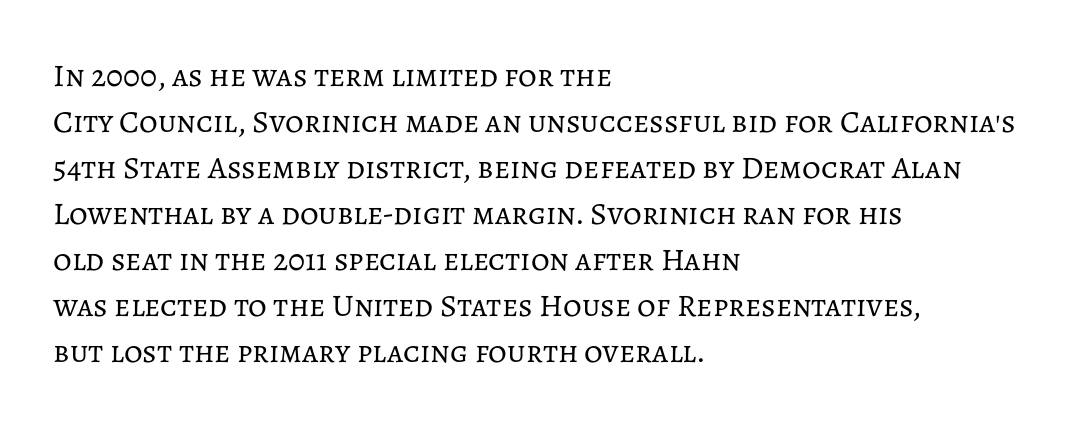
The space directly below the letters is spotless. Successive baselines arrive at the customary interval. Do the characters align in a grid? No, the font is proportional. Look at the tracking — it's just the regular setting, nothing added. This is not heavy type; no bold has been used.
